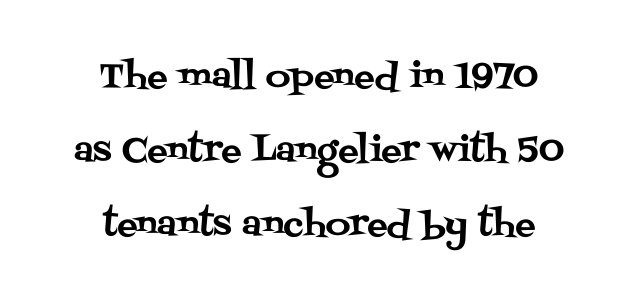
Anything drawn beneath the words? Only blank space. It's the straight-up-and-down kind of type. What stands out about the letter spacing? Nothing — it is the standard amount. Is this a sans? No — the strokes have serifs. Is this a fixed-width face? No — the glyphs have proportional, varying widths. The rendering uses a large line-height, opening up the rows.
